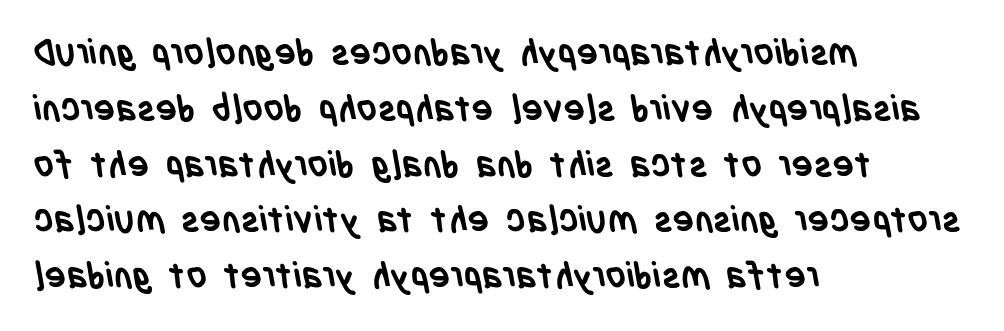
Each letter's strokes conclude bluntly, with no projecting serifs. Varying glyph widths throughout — classic text-font behaviour. The rows are spaced the way most documents space them. Underlining? Definitely not there. Is the block centered? No — it sits flush against the left margin.
